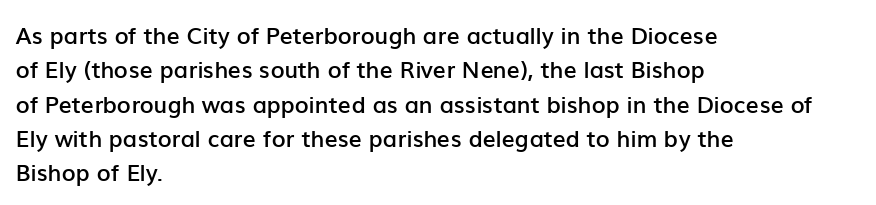
The setting favours the left margin, as ordinary paragraphs usually do. Words float on clear page, feet unadorned. If you measured baseline to baseline, you'd find a middling distance. These words are printed semibold, heavier than regular yet not bold. Does the lettering tilt? It doesn't — this is upright.
